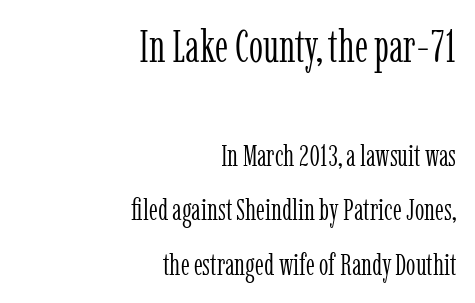
The designer went with a serif here, giving each stem small feet. Letters rest on an invisible, unmarked baseline. Bold? No — there's no thickening of the strokes. This sample has the flowing, uneven cadence of proportional lettering.
